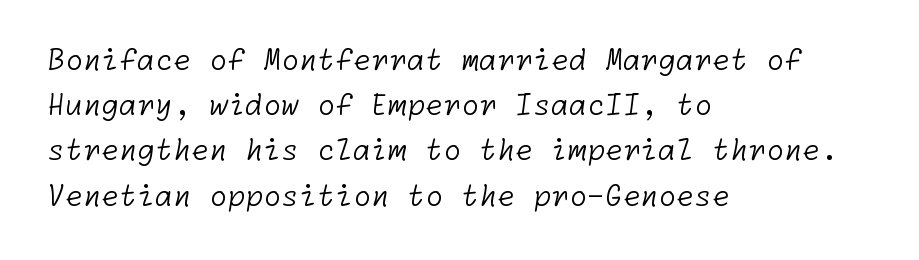
Q: Is the text bold? A: No.
Q: Is the typeface a serif or a sans-serif typeface? A: Sans-serif.
Q: Is the text underlined? A: No.
Q: How is the paragraph aligned? A: Left-aligned.
Q: Is the spacing between letters normal or unusually wide? A: Normal.
Q: Is the spacing between lines tight, normal or loose? A: Normal.
Q: Width (condensed, normal, or wide)? A: Normal.
Q: Stroke contrast? A: Low.
Q: x-height? A: Medium.
